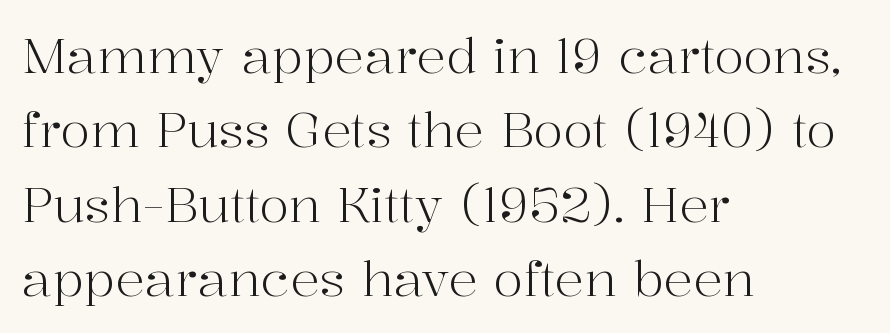
The face used here is proportionally spaced, like ordinary book or web type. Caption: multi-line text, flush left, ragged right. A serif font was chosen for this passage. The horizontal fit of the characters is conventional and even. Ink coverage per letter is moderate at most.
